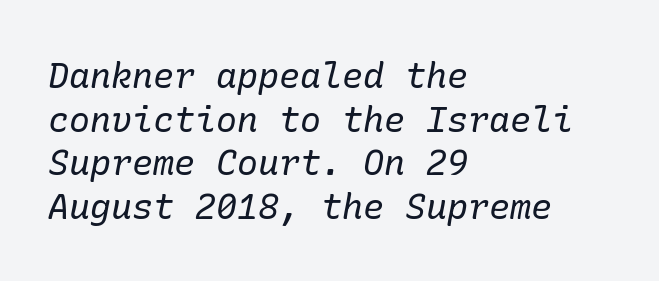
Beneath every word, the page is bare. Visually the block forms a straight wall on the left and a jagged coastline on the right. It's the slanting kind of type. The horizontal fit of the characters is conventional and even. Regular leading.
